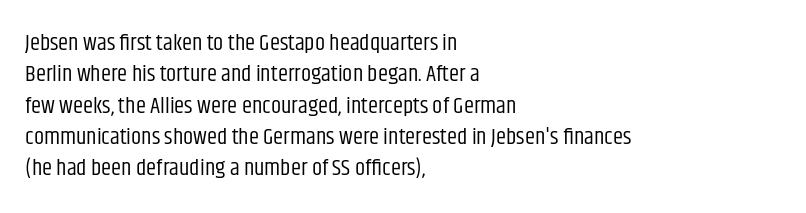
{"italic": "no", "bold": "no", "underline": "no", "align": "left", "line_spacing": "normal", "line_spacing_ratio": 1.36, "letter_spacing": "normal", "letter_spacing_em": 0.0, "glyph_px": 23}
